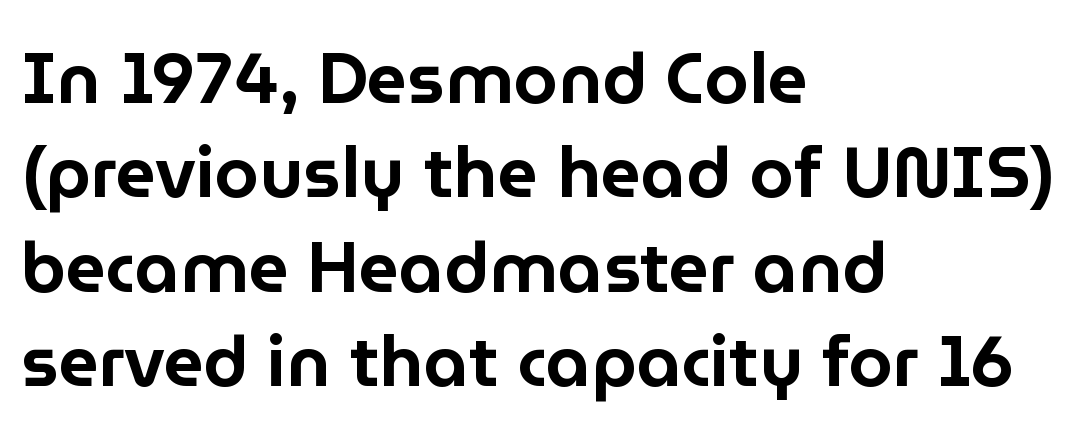
Q: Is the text italic (slanted)? A: No, it is upright.
Q: Is the typeface a serif or a sans-serif typeface? A: Sans-serif.
Q: Is the text underlined? A: No.
Q: How is the paragraph aligned? A: Left-aligned.
Q: Is the spacing between letters normal or unusually wide? A: Normal.
Q: Is the spacing between lines tight, normal or loose? A: Normal.
Q: Width (condensed, normal, or wide)? A: Normal.
Q: Stroke contrast? A: Low.
Q: x-height? A: Medium.
Q: Monospaced? A: No.
